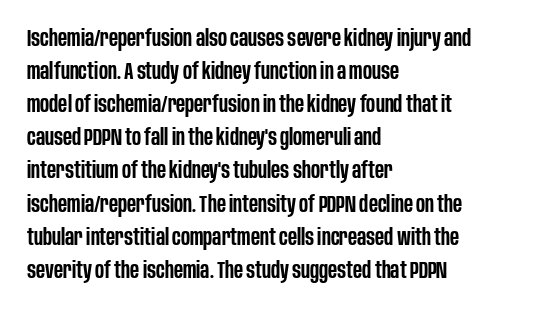
The image shows 23 px text type, upright; set left-aligned, normal line spacing (1.44x), normal letter spacing, not underlined.
